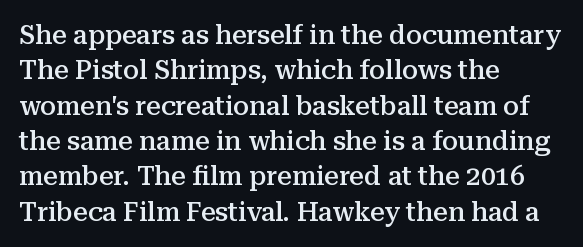
{"italic": "no", "bold": "semi", "underline": "no", "align": "left", "line_spacing": "normal", "line_spacing_ratio": 1.36, "letter_spacing": "normal", "letter_spacing_em": 0.0, "glyph_px": 26}
